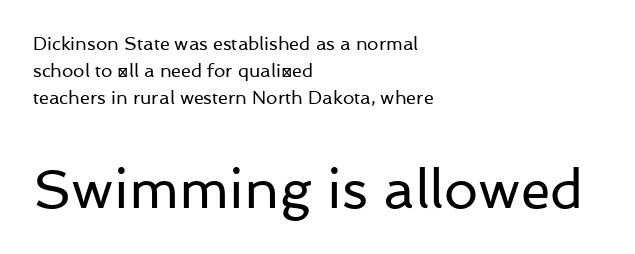
The image shows 54 px regular-weight sans-serif type, upright; set left-aligned, normal line spacing (1.49x), normal letter spacing, not underlined; the second (bottom) block is 3.0x larger; low stroke contrast and a medium x-height.
